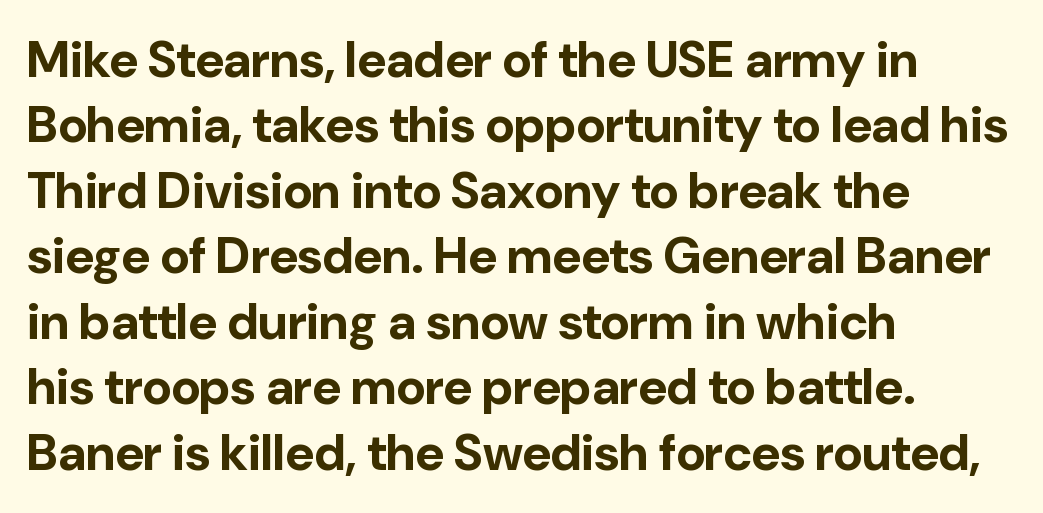
Casual observation: everything's shoved over to the left. These lines keep a tight, regular rhythm from letter to letter. Is this a fixed-width face? No — the glyphs have proportional, varying widths. Letterform terminals end flat and unadorned throughout the passage.
